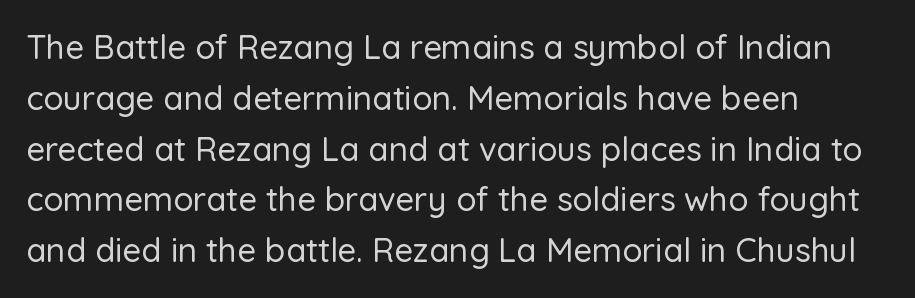
Q: Is the text italic (slanted)? A: No, it is upright.
Q: Is the typeface a serif or a sans-serif typeface? A: Sans-serif.
Q: Is the text underlined? A: No.
Q: How is the paragraph aligned? A: Left-aligned.
Q: Is the spacing between letters normal or unusually wide? A: Normal.
Q: Is the spacing between lines tight, normal or loose? A: Normal.
Q: Width (condensed, normal, or wide)? A: Normal.
Q: Stroke contrast? A: Low.
Q: x-height? A: Medium.
Q: Monospaced? A: No.
